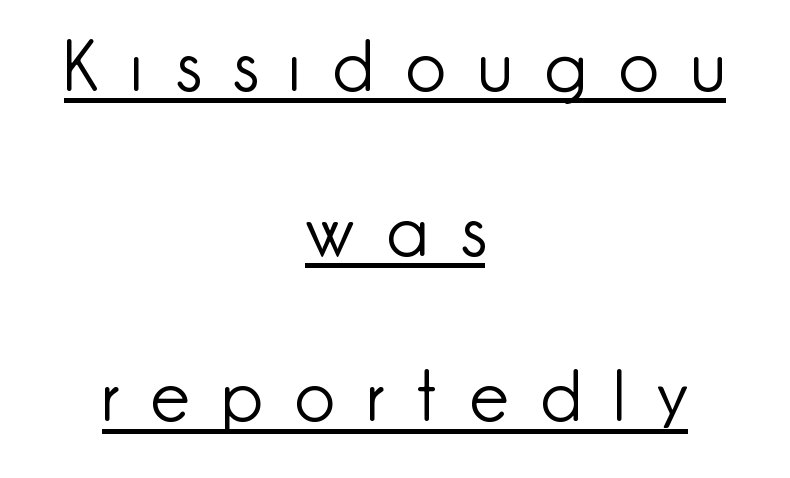
Q: Is the text bold? A: No.
Q: Is the text italic (slanted)? A: No, it is upright.
Q: Is the typeface a serif or a sans-serif typeface? A: Sans-serif.
Q: Is the text underlined? A: Yes.
Q: How is the paragraph aligned? A: Centered.
Q: Is the spacing between letters normal or unusually wide? A: Unusually wide.
Q: Is the spacing between lines tight, normal or loose? A: Loose.
Q: Width (condensed, normal, or wide)? A: Normal.
Q: Stroke contrast? A: Low.
Q: x-height? A: Small.
Q: Monospaced? A: No.
